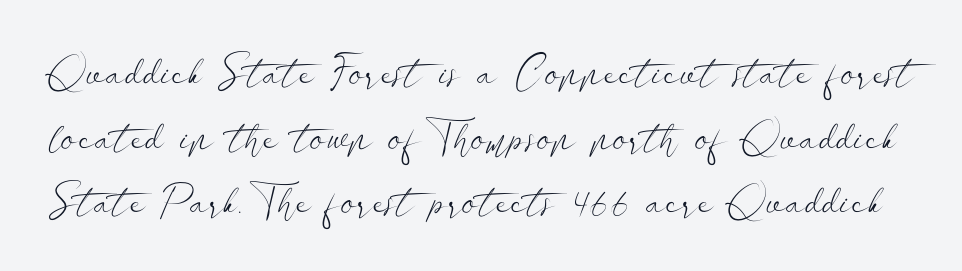
The image shows 42 px light, wide sans-serif type; set normal line spacing (1.54x), normal letter spacing, not underlined; low stroke contrast and a small x-height.
